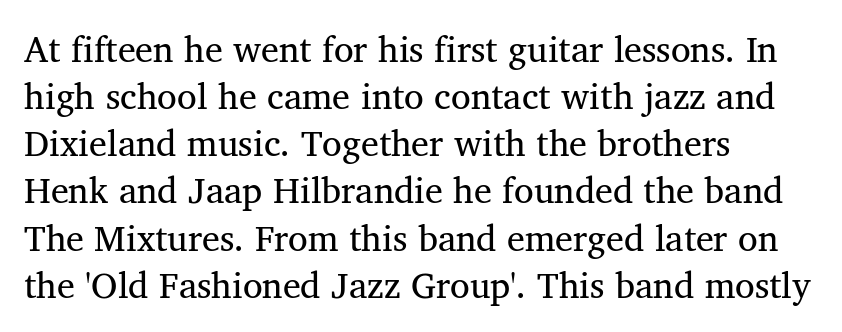
Q: Is the text italic (slanted)? A: No, it is upright.
Q: Is the typeface a serif or a sans-serif typeface? A: Serif.
Q: Is the text underlined? A: No.
Q: How is the paragraph aligned? A: Left-aligned.
Q: Is the spacing between letters normal or unusually wide? A: Normal.
Q: Is the spacing between lines tight, normal or loose? A: Normal.
Q: Width (condensed, normal, or wide)? A: Normal.
Q: Stroke contrast? A: Medium.
Q: x-height? A: Medium.
Q: Monospaced? A: No.
